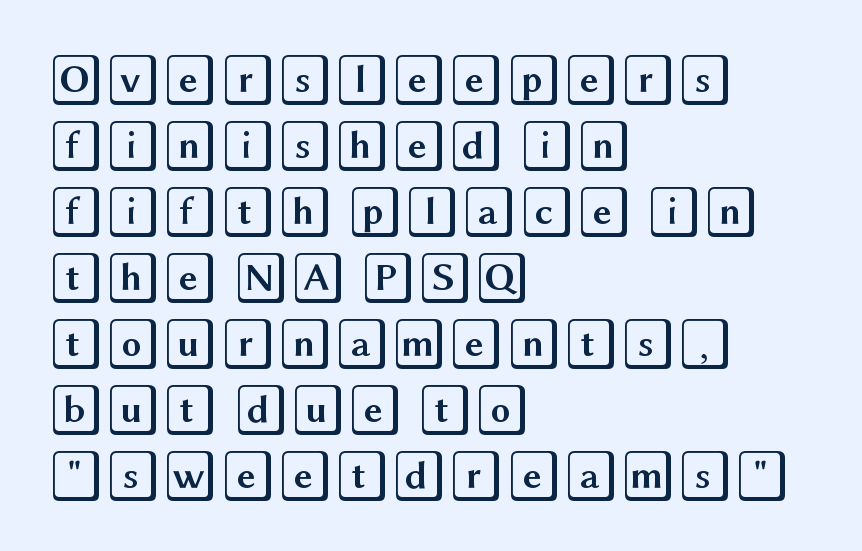
{"italic": "no", "width": "wide", "x_height": "large", "underline": "no", "align": "left", "line_spacing": "normal", "line_spacing_ratio": 1.27, "letter_spacing": "normal", "letter_spacing_em": 0.0, "glyph_px": 52}
